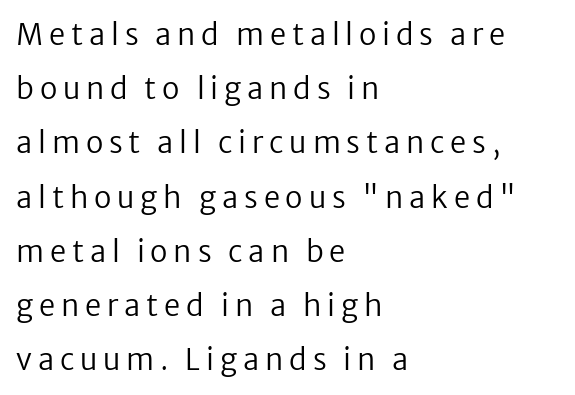
Q: Is the text bold? A: No.
Q: Is the text italic (slanted)? A: No, it is upright.
Q: Is the typeface a serif or a sans-serif typeface? A: Sans-serif.
Q: Is the text underlined? A: No.
Q: How is the paragraph aligned? A: Left-aligned.
Q: Is the spacing between letters normal or unusually wide? A: Unusually wide.
Q: Width (condensed, normal, or wide)? A: Normal.
Q: Stroke contrast? A: Low.
Q: x-height? A: Medium.
Q: Monospaced? A: No.
